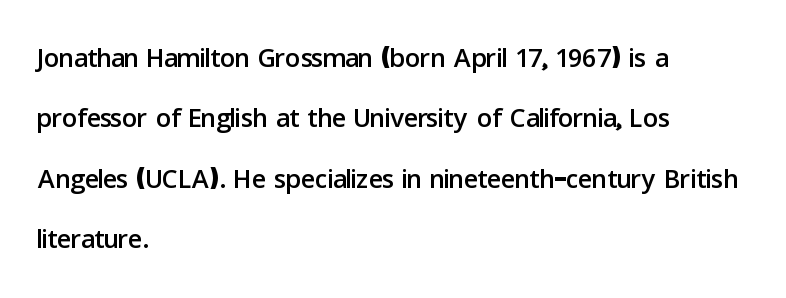
Font category for this specimen: sans-serif. The block of text has a typical density, with ordinary space between rows. The type is set solid horizontally, with unmodified tracking. The lettering stays uniformly vertical, giving the passage a roman look.
